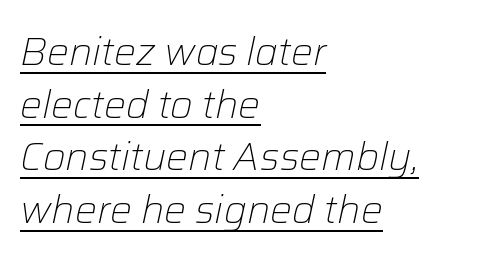
{"italic": "yes", "lean": "right", "slant_degrees": 12, "bold": "no", "weight": "light", "width": "normal", "stroke_contrast": "low", "x_height": "medium", "monospaced": "no", "underline": "yes", "align": "left", "line_spacing": "normal", "line_spacing_ratio": 1.35, "letter_spacing": "normal", "letter_spacing_em": 0.0, "glyph_px": 39}
